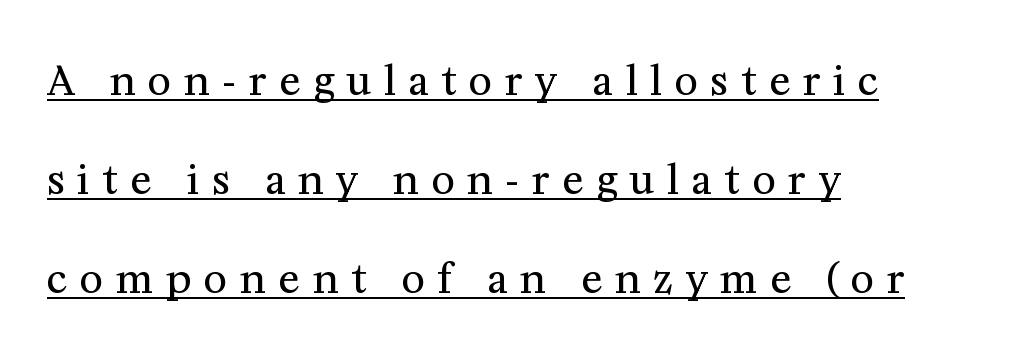
Q: Is the text bold? A: No.
Q: Is the text italic (slanted)? A: No, it is upright.
Q: Is the typeface a serif or a sans-serif typeface? A: Serif.
Q: Is the text underlined? A: Yes.
Q: How is the paragraph aligned? A: Left-aligned.
Q: Is the spacing between letters normal or unusually wide? A: Unusually wide.
Q: Is the spacing between lines tight, normal or loose? A: Loose.
Q: Width (condensed, normal, or wide)? A: Normal.
Q: Stroke contrast? A: Medium.
Q: x-height? A: Medium.
Q: Monospaced? A: No.
